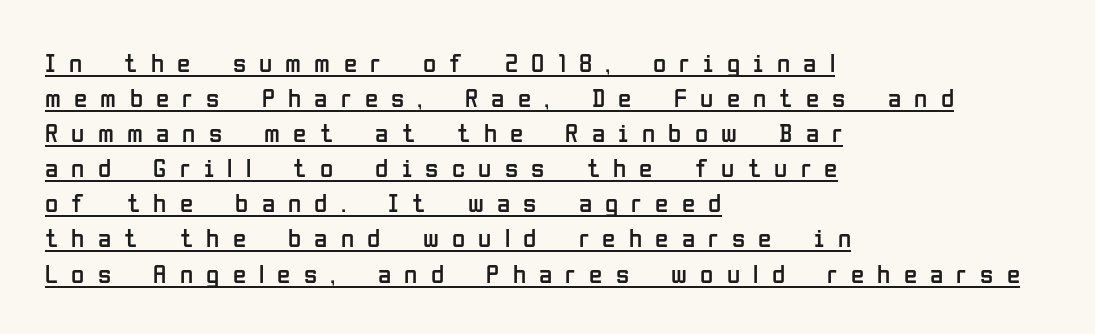
The image shows 27 px text type, upright; set left-aligned, normal line spacing (1.3x), unusually wide letter spacing (+0.49 em), underlined.
